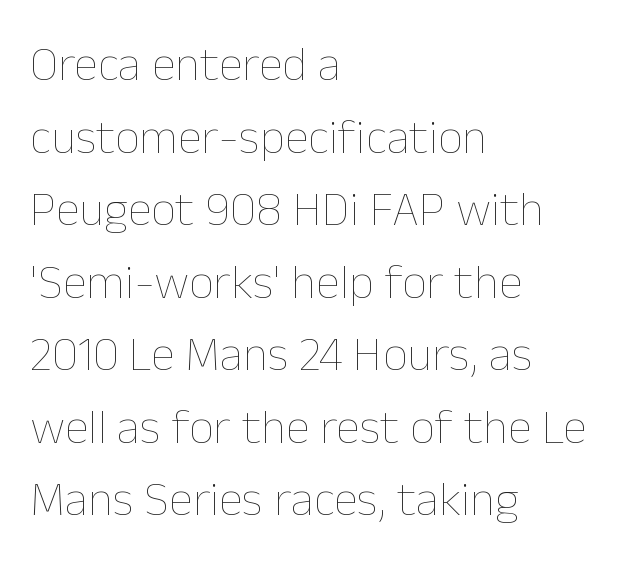
The image shows 49 px thin type, upright; set left-aligned, normal line spacing (1.48x), normal letter spacing, not underlined; low stroke contrast and a medium x-height.
